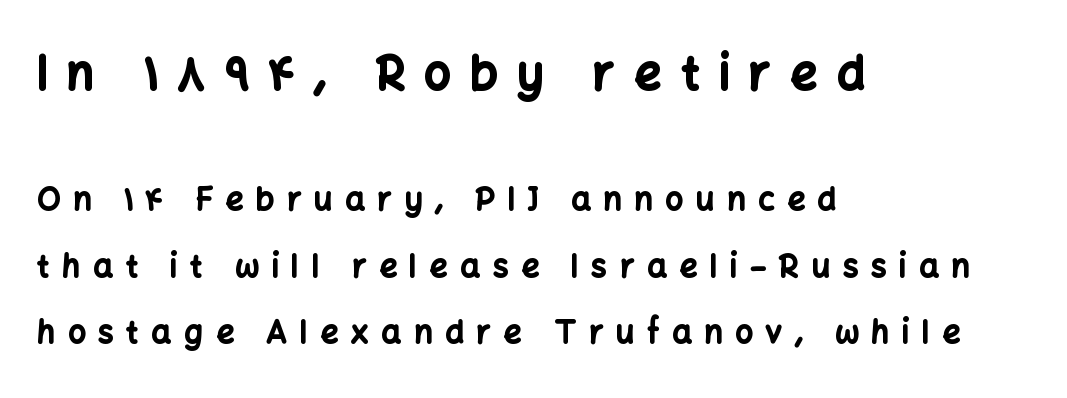
The image shows 47 px bold sans-serif type, upright; set left-aligned, loose line spacing (2.14x), unusually wide letter spacing (+0.41 em), not underlined; the first (top) block is 1.52x larger; low stroke contrast and a medium x-height.
